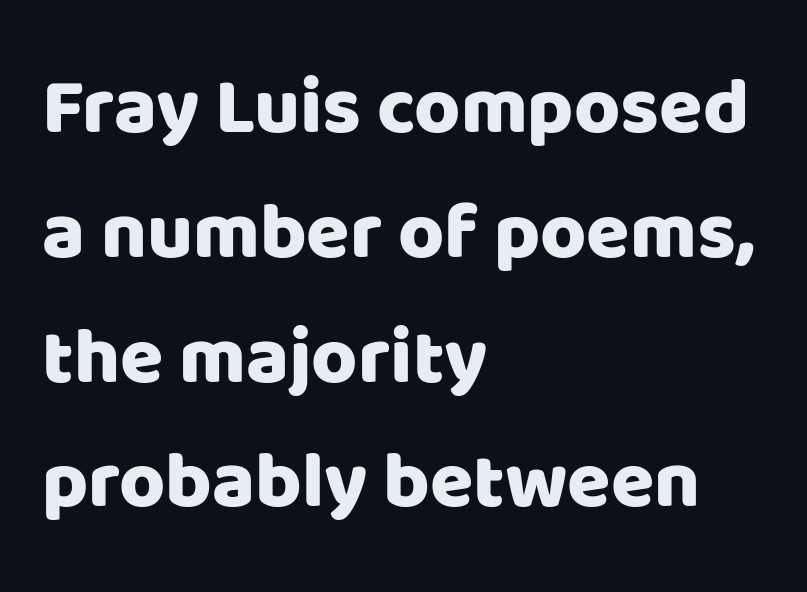
Q: Is the text italic (slanted)? A: No, it is upright.
Q: Is the typeface a serif or a sans-serif typeface? A: Sans-serif.
Q: Is the text underlined? A: No.
Q: How is the paragraph aligned? A: Left-aligned.
Q: Is the spacing between letters normal or unusually wide? A: Normal.
Q: Is the spacing between lines tight, normal or loose? A: Normal.
Q: Width (condensed, normal, or wide)? A: Normal.
Q: Stroke contrast? A: Low.
Q: x-height? A: Large.
Q: Monospaced? A: No.
